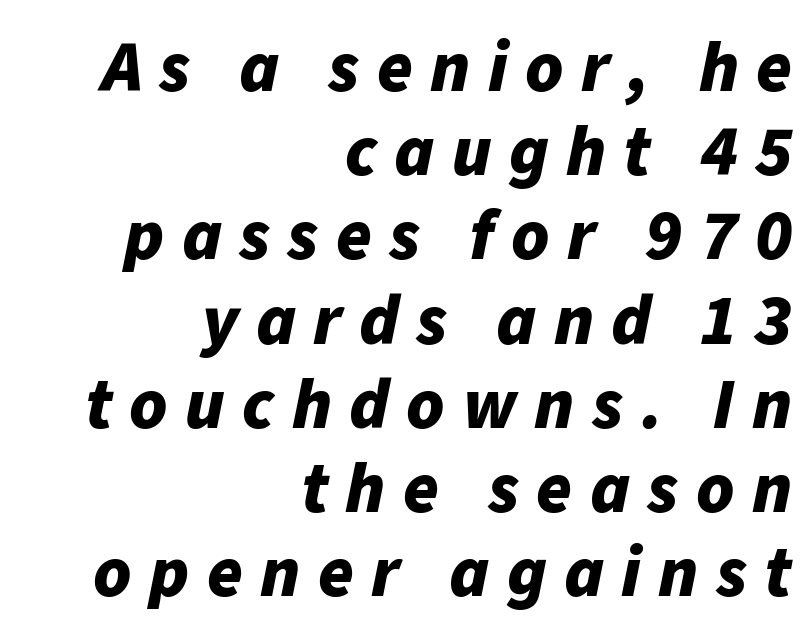
Q: Is the text bold? A: Yes.
Q: Is the text italic (slanted)? A: Yes, it leans right by about 11 degrees.
Q: Is the text underlined? A: No.
Q: How is the paragraph aligned? A: Right-aligned.
Q: Is the spacing between letters normal or unusually wide? A: Unusually wide.
Q: Width (condensed, normal, or wide)? A: Normal.
Q: Stroke contrast? A: Low.
Q: x-height? A: Medium.
Q: Monospaced? A: No.
